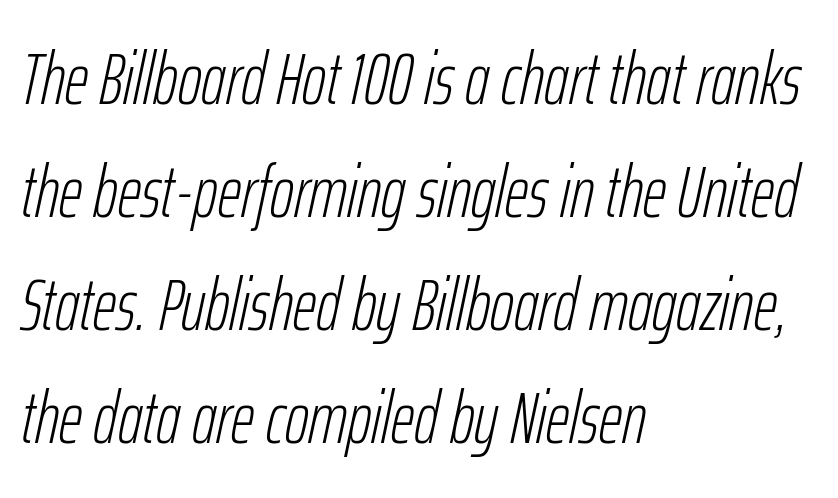
Q: Is the text bold? A: No.
Q: Is the text italic (slanted)? A: Yes, it leans right by about 12 degrees.
Q: Is the text underlined? A: No.
Q: How is the paragraph aligned? A: Left-aligned.
Q: Is the spacing between letters normal or unusually wide? A: Normal.
Q: Is the spacing between lines tight, normal or loose? A: Normal.
Q: Width (condensed, normal, or wide)? A: Condensed.
Q: Stroke contrast? A: Low.
Q: x-height? A: Medium.
Q: Monospaced? A: No.
